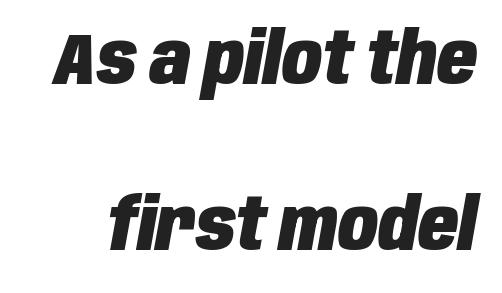
Every character sits at an angle, as italics do. Default kerning and tracking; the words read as compact shapes. Each letter keeps its own natural width here, so spacing adapts to shape. Regarding leading, the lines here are spaced well apart. Type without underlining.
